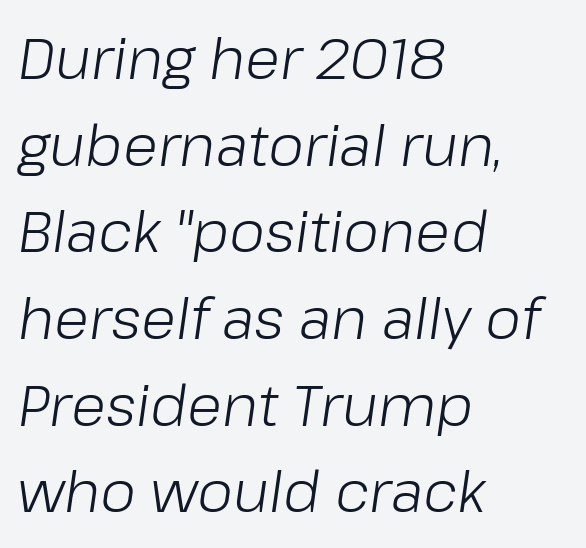
Q: Is the text bold? A: No.
Q: Is the text italic (slanted)? A: Yes, it leans right by about 8 degrees.
Q: Is the text underlined? A: No.
Q: How is the paragraph aligned? A: Left-aligned.
Q: Is the spacing between letters normal or unusually wide? A: Normal.
Q: Is the spacing between lines tight, normal or loose? A: Normal.
Q: Width (condensed, normal, or wide)? A: Normal.
Q: Stroke contrast? A: Low.
Q: x-height? A: Medium.
Q: Monospaced? A: No.
